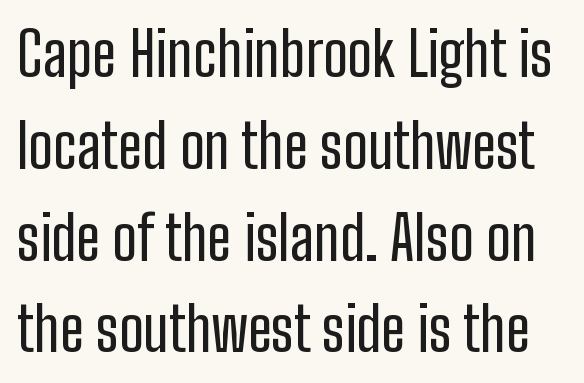
The image shows 60 px condensed sans-serif type, upright; set normal line spacing (1.53x), normal letter spacing, not underlined; low stroke contrast and a medium x-height.
